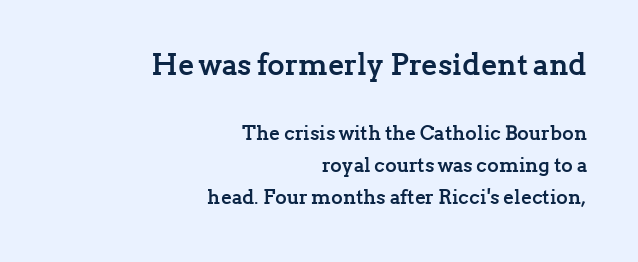
{"serif": "yes", "italic": "no", "bold": "yes", "weight": "semibold", "width": "normal", "stroke_contrast": "low", "x_height": "medium", "monospaced": "no", "underline": "no", "align": "right", "line_spacing": "normal", "line_spacing_ratio": 1.62, "letter_spacing": "normal", "letter_spacing_em": 0.0, "larger_block": "first", "size_ratio": 1.5, "glyph_px": 30}
